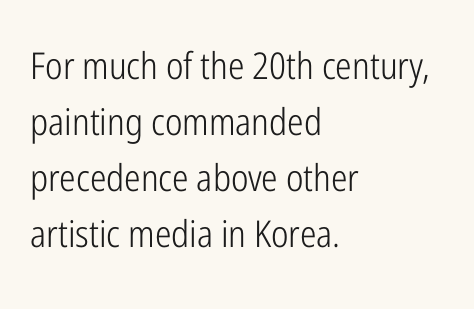
Q: Is the text bold? A: No.
Q: Is the text italic (slanted)? A: No, it is upright.
Q: Is the typeface a serif or a sans-serif typeface? A: Sans-serif.
Q: Is the text underlined? A: No.
Q: How is the paragraph aligned? A: Left-aligned.
Q: Is the spacing between letters normal or unusually wide? A: Normal.
Q: Is the spacing between lines tight, normal or loose? A: Normal.
Q: Width (condensed, normal, or wide)? A: Condensed.
Q: Stroke contrast? A: Low.
Q: x-height? A: Medium.
Q: Monospaced? A: No.
